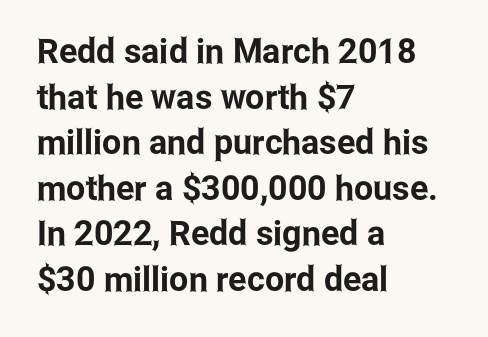
Q: Is the text italic (slanted)? A: No, it is upright.
Q: Is the typeface a serif or a sans-serif typeface? A: Sans-serif.
Q: Is the text underlined? A: No.
Q: How is the paragraph aligned? A: Left-aligned.
Q: Is the spacing between letters normal or unusually wide? A: Normal.
Q: Is the spacing between lines tight, normal or loose? A: Normal.
Q: Width (condensed, normal, or wide)? A: Condensed.
Q: Stroke contrast? A: Low.
Q: x-height? A: Medium.
Q: Monospaced? A: No.
